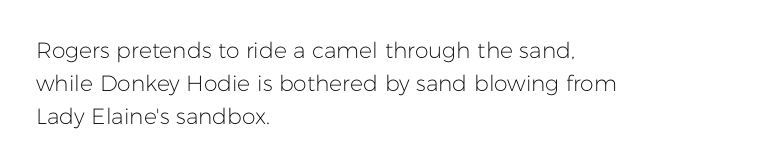
Q: Is the text bold? A: No.
Q: Is the text italic (slanted)? A: No, it is upright.
Q: Is the text underlined? A: No.
Q: How is the paragraph aligned? A: Left-aligned.
Q: Is the spacing between letters normal or unusually wide? A: Normal.
Q: Is the spacing between lines tight, normal or loose? A: Normal.
